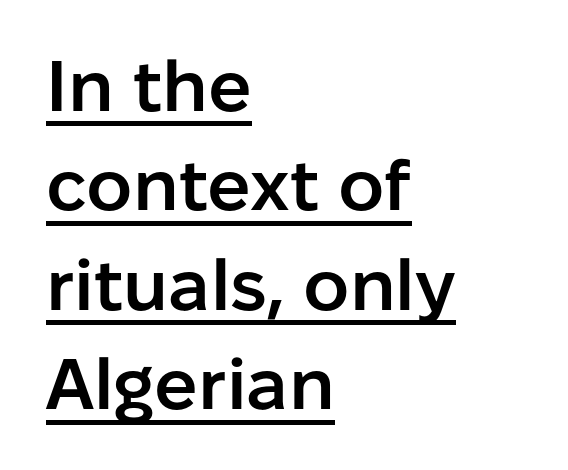
The image shows 72 px semibold sans-serif type, upright; set left-aligned, normal line spacing (1.38x), normal letter spacing, underlined; low stroke contrast and a medium x-height.
